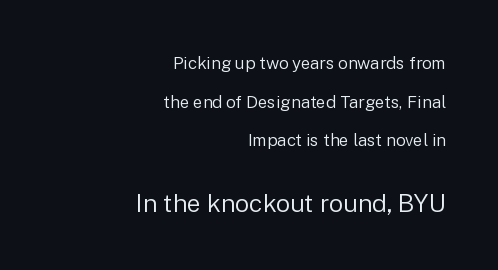
Type without underlining. Horizontal alignment here is rightward, an uncommon choice for prose. Is there any slant? The stems are plumb. These two chunks differ in scale, with the bottom chunk taking the larger measure. One glance says open: line gaps are wider than usual. Look at the tracking — it's just the regular setting, nothing added.
